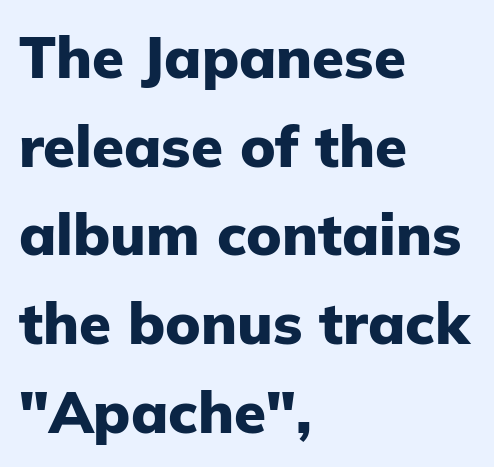
Q: Is the text bold? A: Yes.
Q: Is the text italic (slanted)? A: No, it is upright.
Q: Is the typeface a serif or a sans-serif typeface? A: Sans-serif.
Q: Is the text underlined? A: No.
Q: How is the paragraph aligned? A: Left-aligned.
Q: Is the spacing between letters normal or unusually wide? A: Normal.
Q: Is the spacing between lines tight, normal or loose? A: Normal.
Q: Width (condensed, normal, or wide)? A: Normal.
Q: Stroke contrast? A: Low.
Q: x-height? A: Medium.
Q: Monospaced? A: No.
